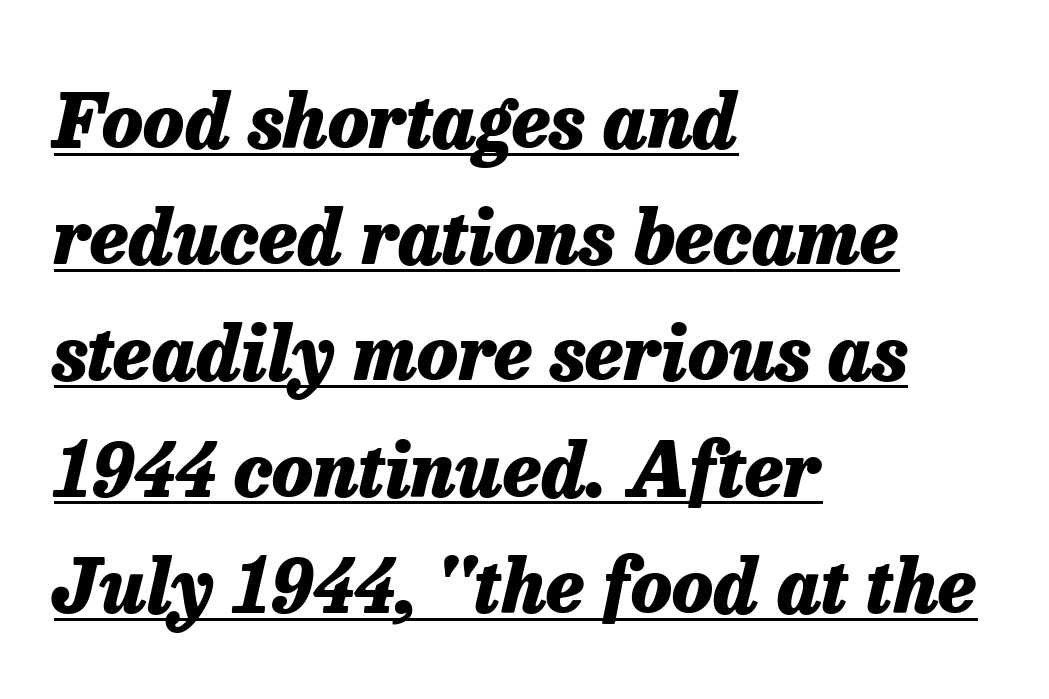
The image shows 75 px heavy type, italic (leaning right); set left-aligned, normal line spacing (1.55x), normal letter spacing, underlined; low stroke contrast and a medium x-height.
